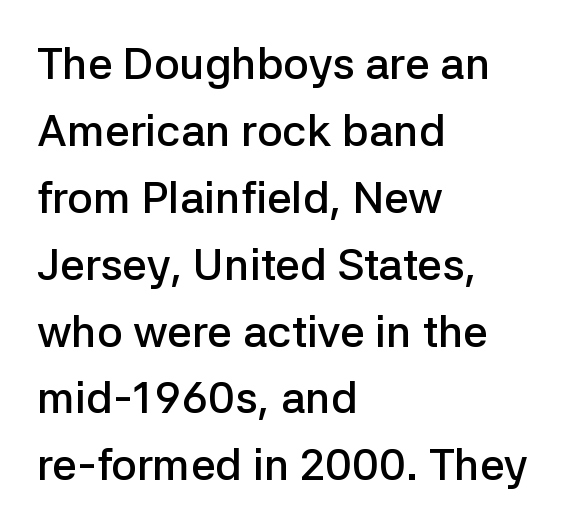
{"serif": "no", "italic": "no", "bold": "semi", "weight": "semibold", "width": "normal", "stroke_contrast": "low", "x_height": "medium", "monospaced": "no", "underline": "no", "align": "left", "line_spacing": "normal", "line_spacing_ratio": 1.52, "letter_spacing": "normal", "letter_spacing_em": 0.0, "glyph_px": 44}
